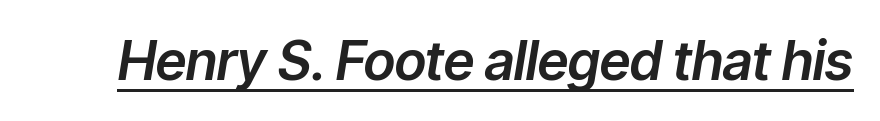
Students, note that the glyphs here touch the page at normal intervals. Think of a printed novel: that variable character pitch is what you see here. Glance below the letters and you will spot a drawn line. Slant detected: the letters are inclined.
